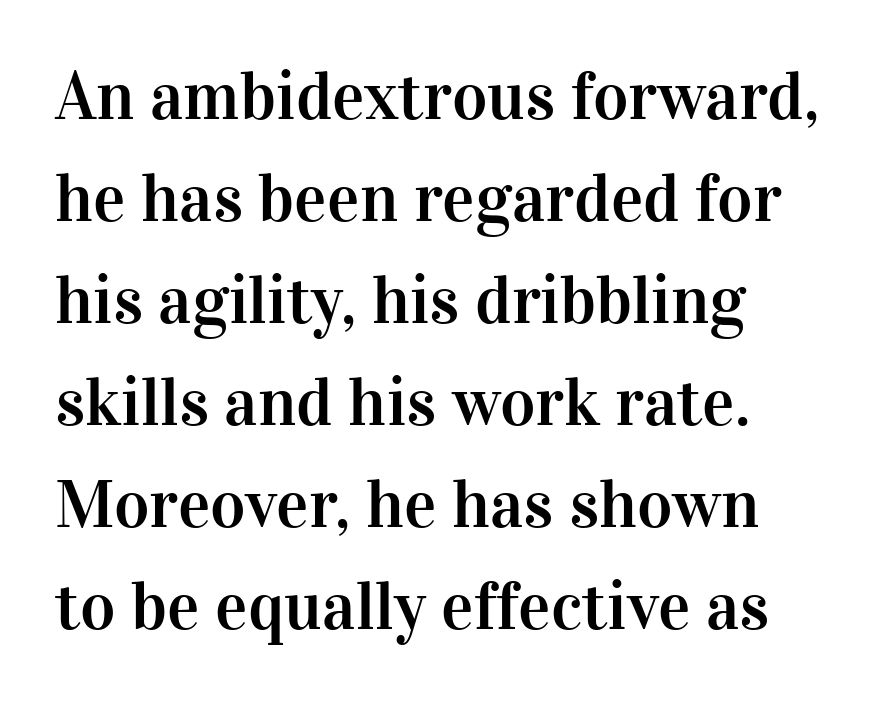
The image shows 68 px serif type, upright; set left-aligned, normal line spacing (1.5x), normal letter spacing, not underlined; high stroke contrast and a medium x-height.
